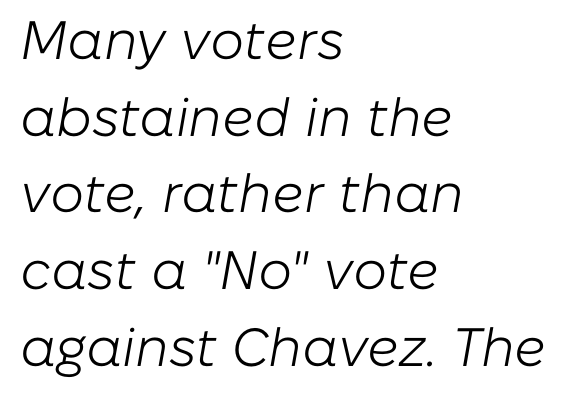
Q: Is the text bold? A: No.
Q: Is the text italic (slanted)? A: Yes, it leans right by about 10 degrees.
Q: Is the text underlined? A: No.
Q: How is the paragraph aligned? A: Left-aligned.
Q: Is the spacing between letters normal or unusually wide? A: Normal.
Q: Is the spacing between lines tight, normal or loose? A: Normal.
Q: Width (condensed, normal, or wide)? A: Normal.
Q: Stroke contrast? A: Low.
Q: x-height? A: Medium.
Q: Monospaced? A: No.
